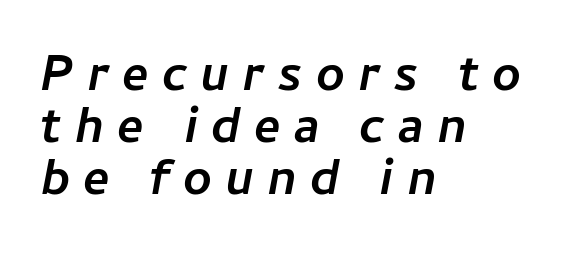
{"italic": "yes", "lean": "right", "slant_degrees": 11, "bold": "yes", "weight": "semibold", "width": "normal", "stroke_contrast": "low", "x_height": "medium", "monospaced": "no", "underline": "no", "align": "left", "line_spacing": "tight", "line_spacing_ratio": 1.04, "letter_spacing": "wide", "letter_spacing_em": 0.26, "glyph_px": 50}
